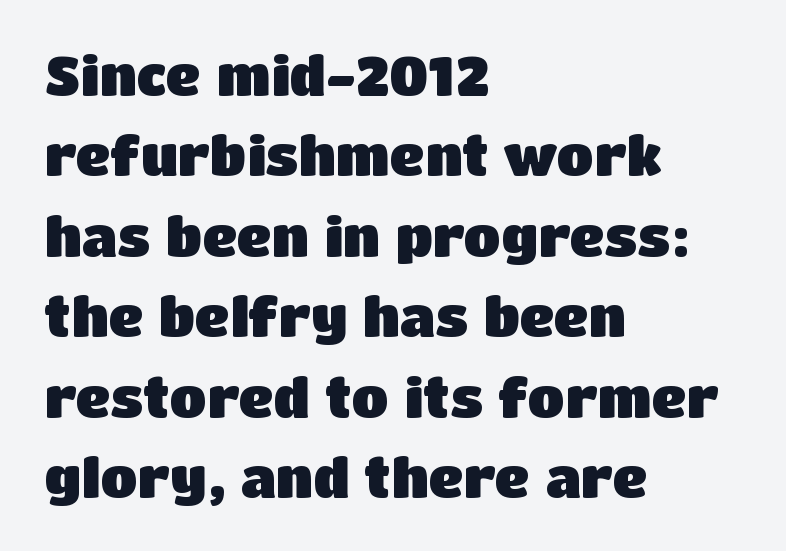
Is the block centered? No — it sits flush against the left margin. The foot of each line stays bare and open. How would I describe the line gaps? Plain and ordinary. This sample uses a sans-serif face.
